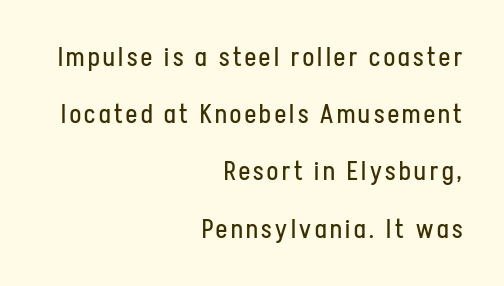
The image shows 26 px text type, upright; set right-aligned, loose line spacing (2.2x), not underlined.
